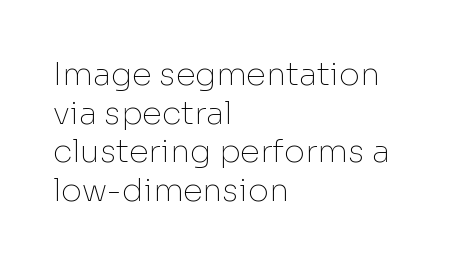
The image shows 32 px thin sans-serif type, upright; set left-aligned, line spacing 1.21x, normal letter spacing, not underlined; low stroke contrast and a medium x-height.
